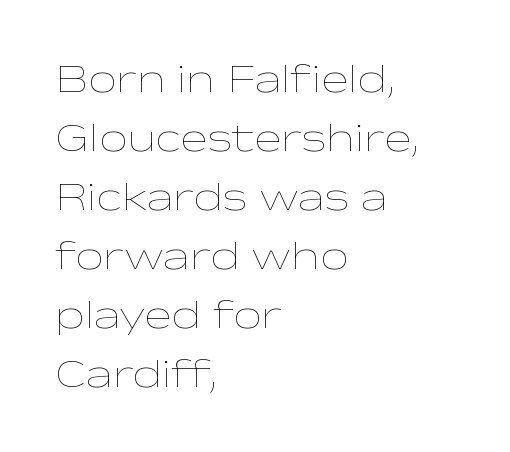
The image shows 41 px thin, wide type, upright; set left-aligned, normal line spacing (1.44x), normal letter spacing, not underlined; low stroke contrast and a medium x-height.
